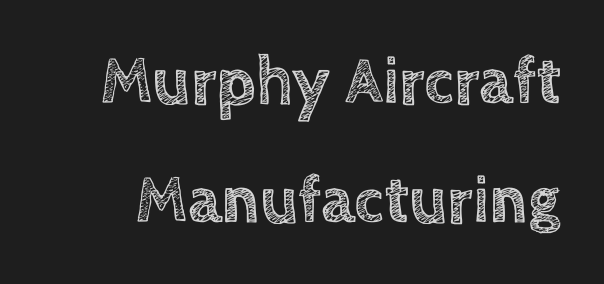
Clear beneath every line of the passage. These lines are rendered in a variable-pitch font. Standard letterfit; no display-style spreading of the glyphs. Ordinary non-slanted type is in use.
